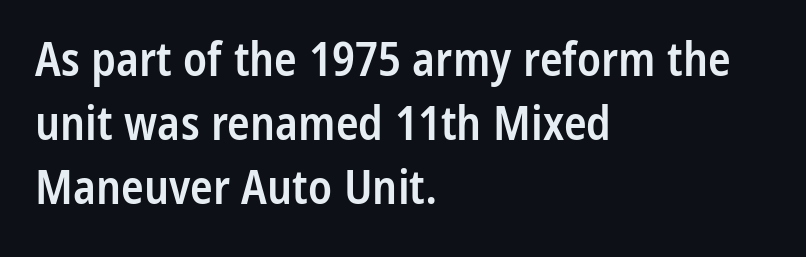
{"serif": "no", "italic": "no", "bold": "semi", "weight": "semibold", "width": "condensed", "stroke_contrast": "low", "x_height": "medium", "monospaced": "no", "underline": "no", "align": "left", "line_spacing": "normal", "line_spacing_ratio": 1.36, "letter_spacing": "normal", "letter_spacing_em": 0.0, "glyph_px": 47}
